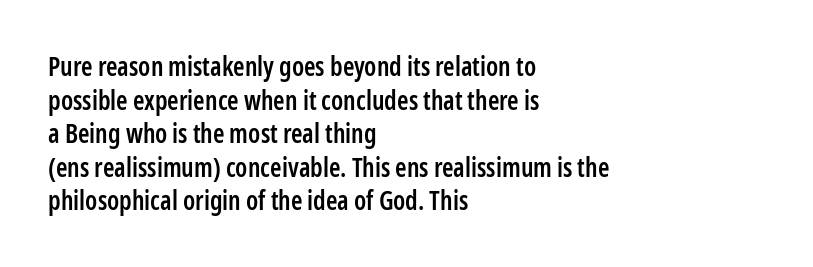
Q: Is the text bold? A: Semi-bold.
Q: Is the text italic (slanted)? A: No, it is upright.
Q: Is the text underlined? A: No.
Q: How is the paragraph aligned? A: Left-aligned.
Q: Is the spacing between letters normal or unusually wide? A: Normal.
Q: Is the spacing between lines tight, normal or loose? A: Normal.
